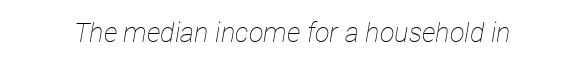
The image shows 27 px text type, italic (leaning right); set normal letter spacing, not underlined.
